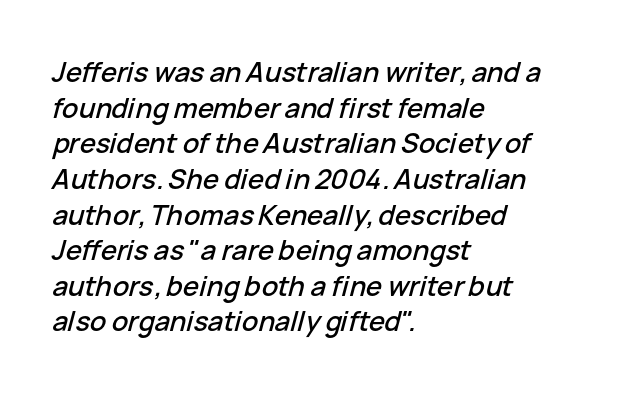
{"italic": "yes", "lean": "right", "slant_degrees": 15, "underline": "no", "align": "left", "line_spacing": "normal", "line_spacing_ratio": 1.32, "letter_spacing": "normal", "letter_spacing_em": 0.0, "glyph_px": 27}
